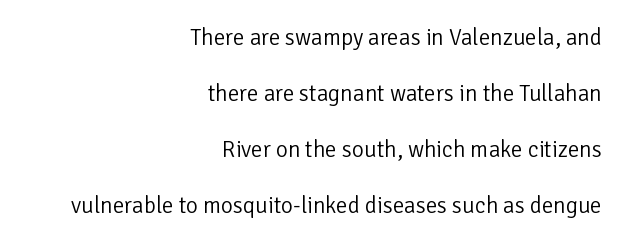
Whoever set this chose breathing room over compactness in the vertical rhythm. Posture: vertical. The strokes are not fattened; the text isn't bold. Only glyphs here, with clear space below each row. This rendering uses right alignment, leaving the left contour irregular.
